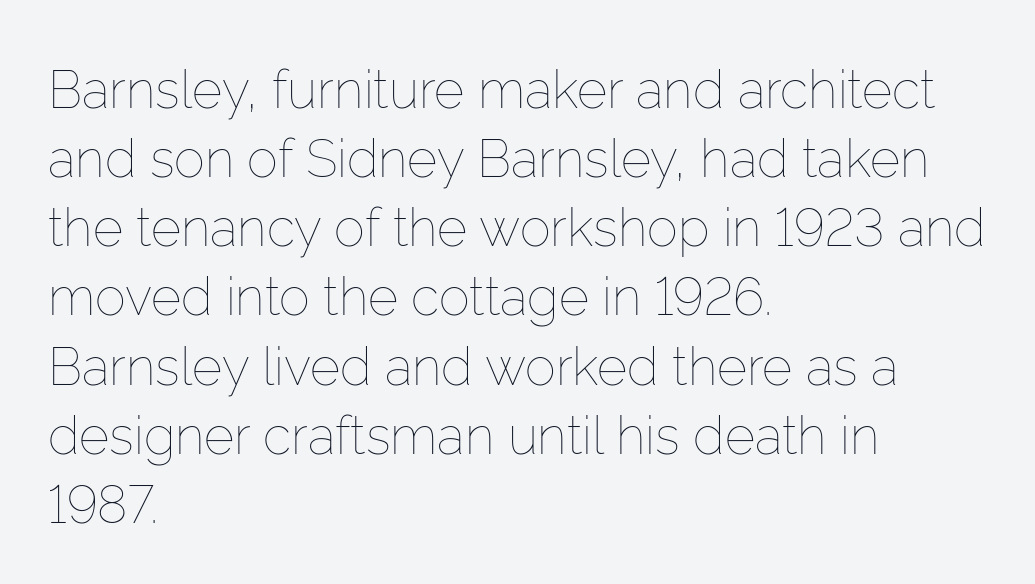
{"italic": "no", "bold": "no", "weight": "thin", "width": "normal", "stroke_contrast": "low", "x_height": "medium", "monospaced": "no", "underline": "no", "align": "left", "line_spacing": "normal", "line_spacing_ratio": 1.33, "letter_spacing": "normal", "letter_spacing_em": 0.0, "glyph_px": 52}
